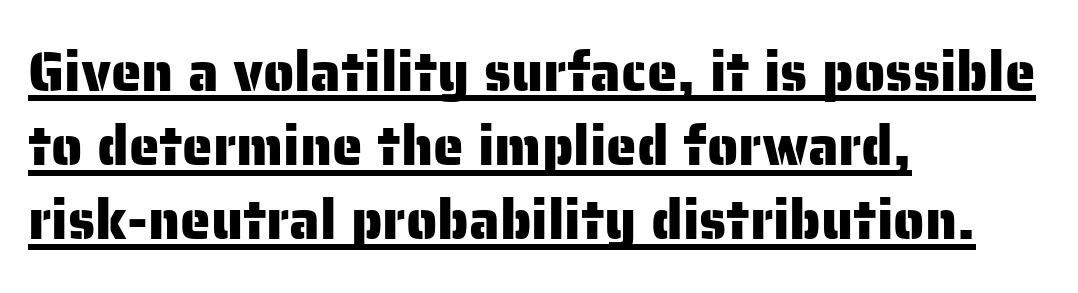
The image shows 55 px sans-serif type, upright; set left-aligned, normal line spacing (1.35x), normal letter spacing, underlined; low stroke contrast and a medium x-height.
